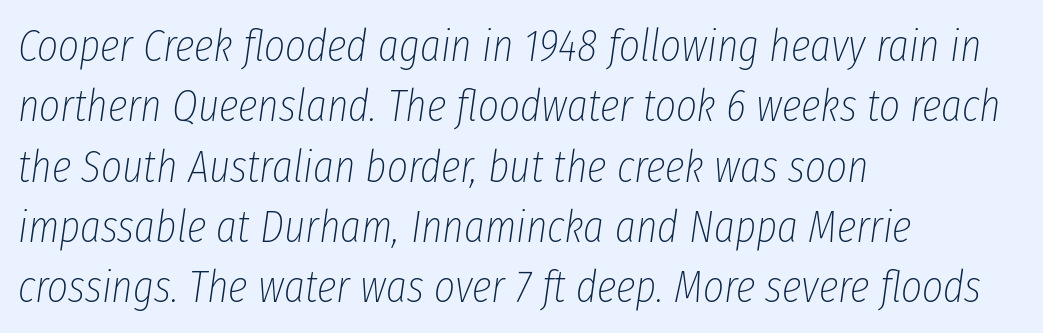
Q: Is the text bold? A: No.
Q: Is the text italic (slanted)? A: Yes, it leans right by about 8 degrees.
Q: Is the text underlined? A: No.
Q: How is the paragraph aligned? A: Left-aligned.
Q: Is the spacing between letters normal or unusually wide? A: Normal.
Q: Is the spacing between lines tight, normal or loose? A: Normal.
Q: Width (condensed, normal, or wide)? A: Condensed.
Q: Stroke contrast? A: Low.
Q: x-height? A: Medium.
Q: Monospaced? A: No.
